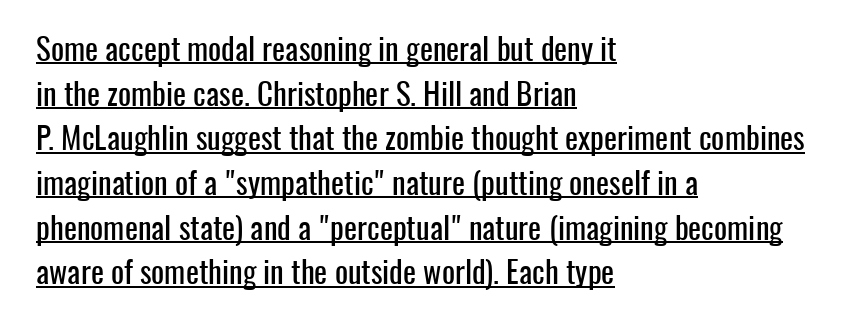
Q: Is the text italic (slanted)? A: No, it is upright.
Q: Is the typeface a serif or a sans-serif typeface? A: Sans-serif.
Q: Is the text underlined? A: Yes.
Q: How is the paragraph aligned? A: Left-aligned.
Q: Is the spacing between letters normal or unusually wide? A: Normal.
Q: Is the spacing between lines tight, normal or loose? A: Normal.
Q: Width (condensed, normal, or wide)? A: Condensed.
Q: Stroke contrast? A: Low.
Q: x-height? A: Medium.
Q: Monospaced? A: No.
